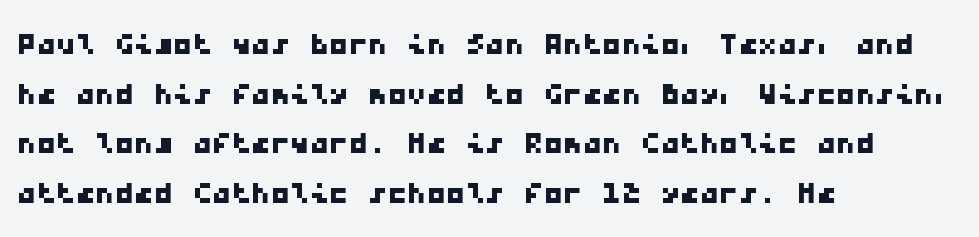
{"serif": "no", "width": "wide", "stroke_contrast": "low", "x_height": "medium", "monospaced": "yes", "underline": "no", "align": "left", "line_spacing": "normal", "line_spacing_ratio": 1.27, "letter_spacing": "normal", "letter_spacing_em": 0.0, "glyph_px": 39}
